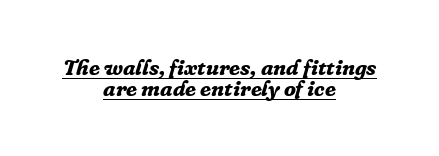
Closely set lines give the paragraph a compact silhouette. Layout note: lines centered. Between one letter and the next there's only the usual sliver of space. The rendered words wear a rule along their underside. Notice how thick the strokes are: this is what a full bold looks like. Slanted lettering throughout.
